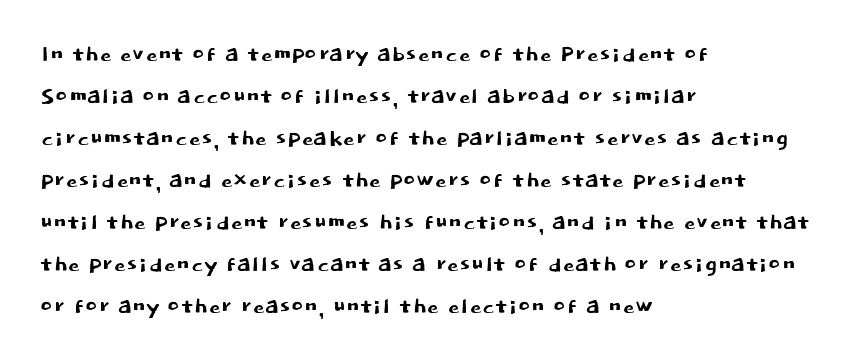
Q: Is the text italic (slanted)? A: No, it is upright.
Q: Is the typeface a serif or a sans-serif typeface? A: Sans-serif.
Q: Is the text underlined? A: No.
Q: How is the paragraph aligned? A: Left-aligned.
Q: Is the spacing between letters normal or unusually wide? A: Normal.
Q: Is the spacing between lines tight, normal or loose? A: Normal.
Q: Width (condensed, normal, or wide)? A: Normal.
Q: Stroke contrast? A: Low.
Q: x-height? A: Large.
Q: Monospaced? A: No.
